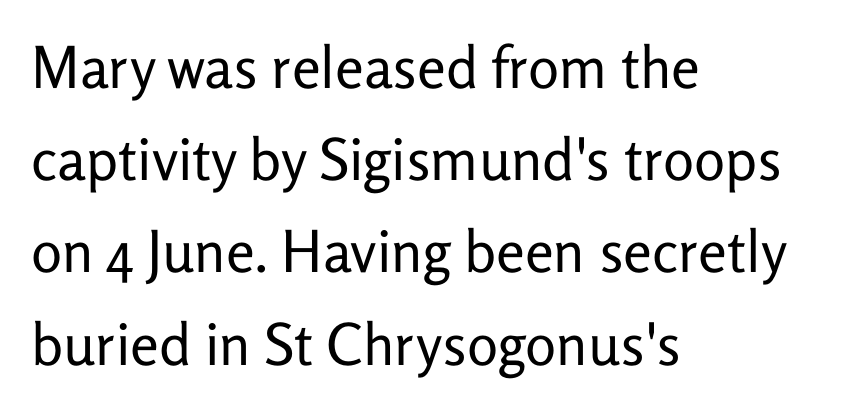
The image shows 58 px regular-weight sans-serif type, upright; set left-aligned, normal line spacing (1.59x), normal letter spacing, not underlined; low stroke contrast and a medium x-height.
